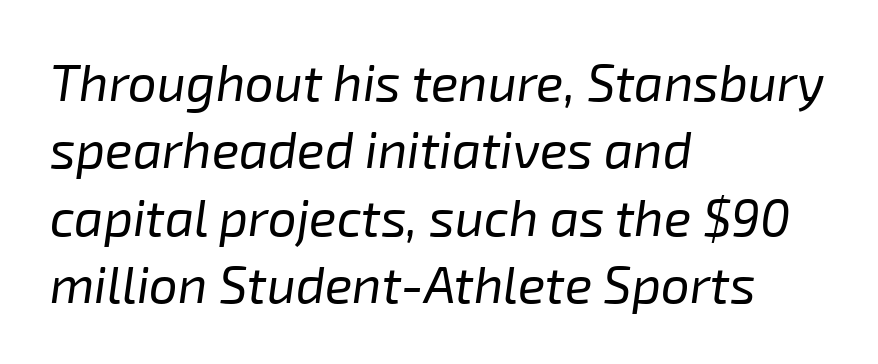
Q: Is the text bold? A: No.
Q: Is the text italic (slanted)? A: Yes, it leans right by about 8 degrees.
Q: Is the text underlined? A: No.
Q: How is the paragraph aligned? A: Left-aligned.
Q: Is the spacing between letters normal or unusually wide? A: Normal.
Q: Is the spacing between lines tight, normal or loose? A: Normal.
Q: Width (condensed, normal, or wide)? A: Normal.
Q: Stroke contrast? A: Low.
Q: x-height? A: Medium.
Q: Monospaced? A: No.
